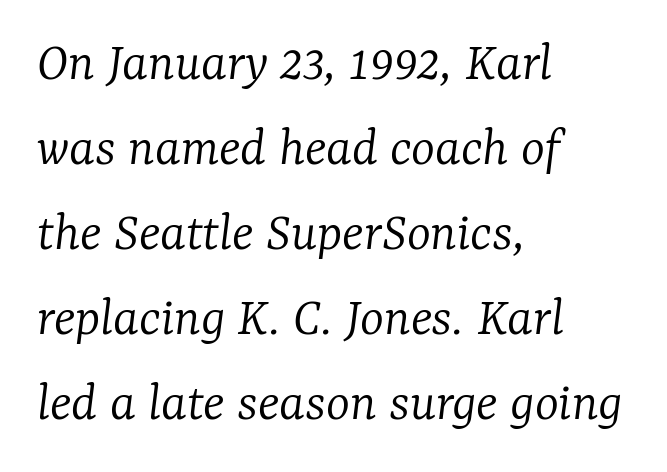
Q: Is the text bold? A: No.
Q: Is the text italic (slanted)? A: Yes, it leans right by about 7 degrees.
Q: Is the typeface a serif or a sans-serif typeface? A: Serif.
Q: Is the text underlined? A: No.
Q: How is the paragraph aligned? A: Left-aligned.
Q: Is the spacing between letters normal or unusually wide? A: Normal.
Q: Is the spacing between lines tight, normal or loose? A: Normal.
Q: Width (condensed, normal, or wide)? A: Normal.
Q: Stroke contrast? A: Low.
Q: x-height? A: Medium.
Q: Monospaced? A: No.
